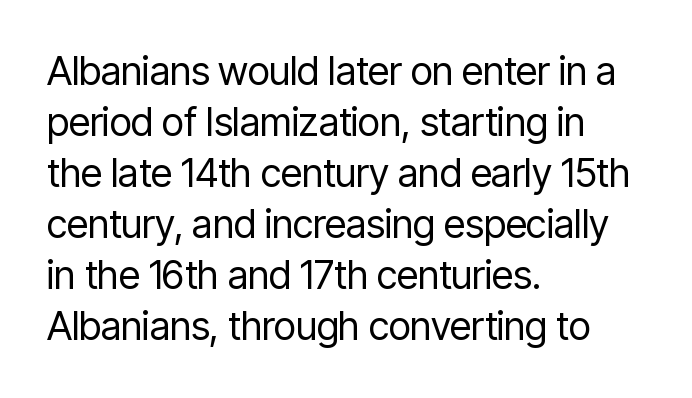
Quick note: not italic, upright. Proportional: the letters do not fall into vertical columns. The rag falls on the right side of this text block. Leading matches the norm, producing a regular column. Does extra space separate the letters? No, they use regular spacing.
